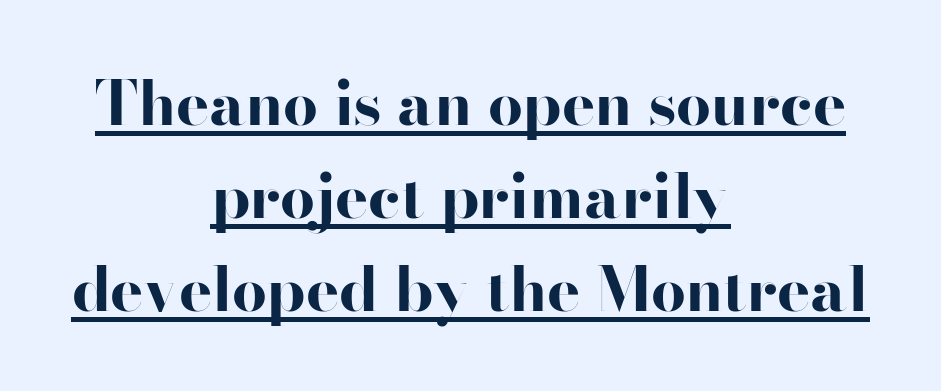
Weight: bold. A student would call this center alignment; a typographer would say set centered. Are there feet on the stems? There aren't — it's a sans. The lettering is marked with a stroke running underneath it. Character widths vary here, with narrow letters taking less room than wide ones.
